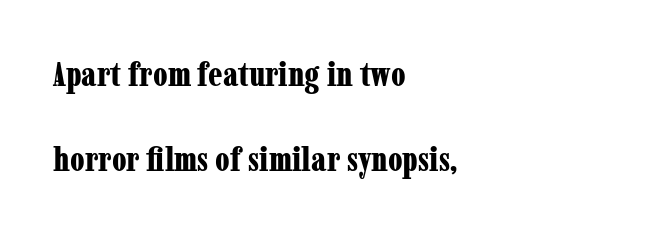
Summary of weight: heavy, a full bold. This sample has the flowing, uneven cadence of proportional lettering. The space between consecutive lines is lavish. The type family on display is of the serif kind.
